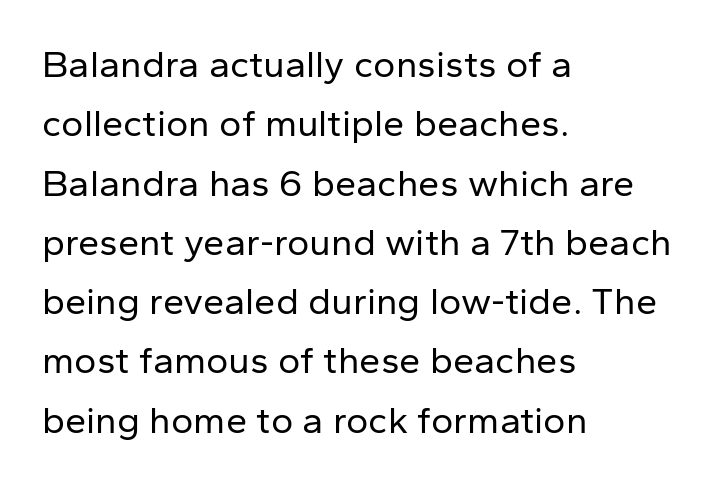
The image shows 38 px regular-weight sans-serif type, upright; set left-aligned, normal line spacing (1.56x), normal letter spacing, not underlined; low stroke contrast and a medium x-height.
